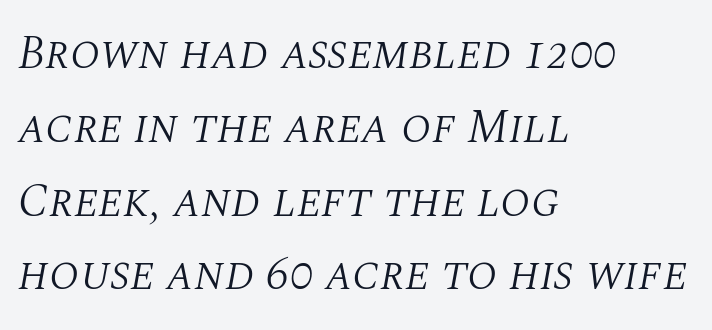
The image shows 47 px light serif type, italic (leaning right); set left-aligned, normal line spacing (1.57x), normal letter spacing, not underlined; medium stroke contrast and a large x-height.
